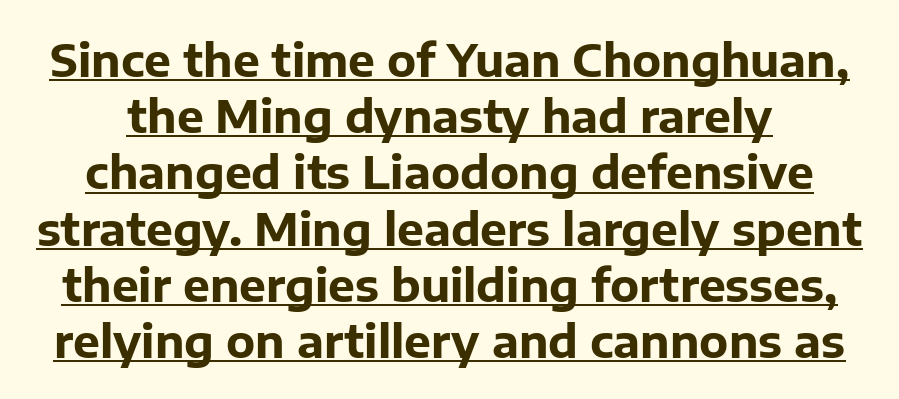
Observe the ordinary spacing: letters are neighbours, not strangers. To sum up the face: it is a sans, with no serifs. A baseline rule has been typeset under these characters. The font's upright variant was chosen for this text.
